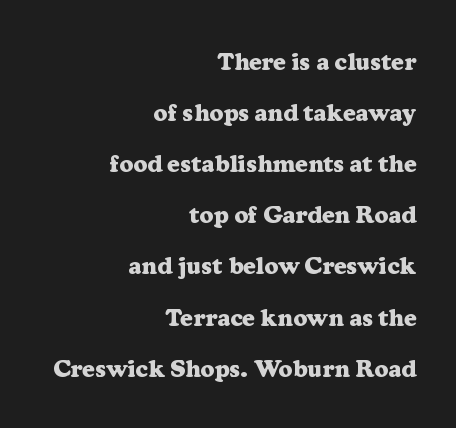
{"italic": "no", "bold": "yes", "underline": "no", "align": "right", "line_spacing": "loose", "line_spacing_ratio": 2.13, "letter_spacing": "normal", "letter_spacing_em": 0.0, "glyph_px": 24}
